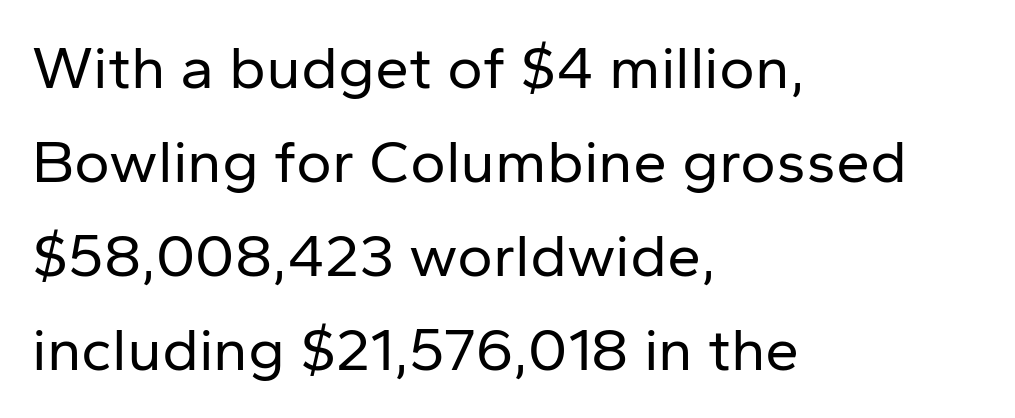
Q: Is the text bold? A: No.
Q: Is the text italic (slanted)? A: No, it is upright.
Q: Is the typeface a serif or a sans-serif typeface? A: Sans-serif.
Q: Is the text underlined? A: No.
Q: How is the paragraph aligned? A: Left-aligned.
Q: Is the spacing between letters normal or unusually wide? A: Normal.
Q: Is the spacing between lines tight, normal or loose? A: Normal.
Q: Width (condensed, normal, or wide)? A: Normal.
Q: Stroke contrast? A: Low.
Q: x-height? A: Medium.
Q: Monospaced? A: No.
